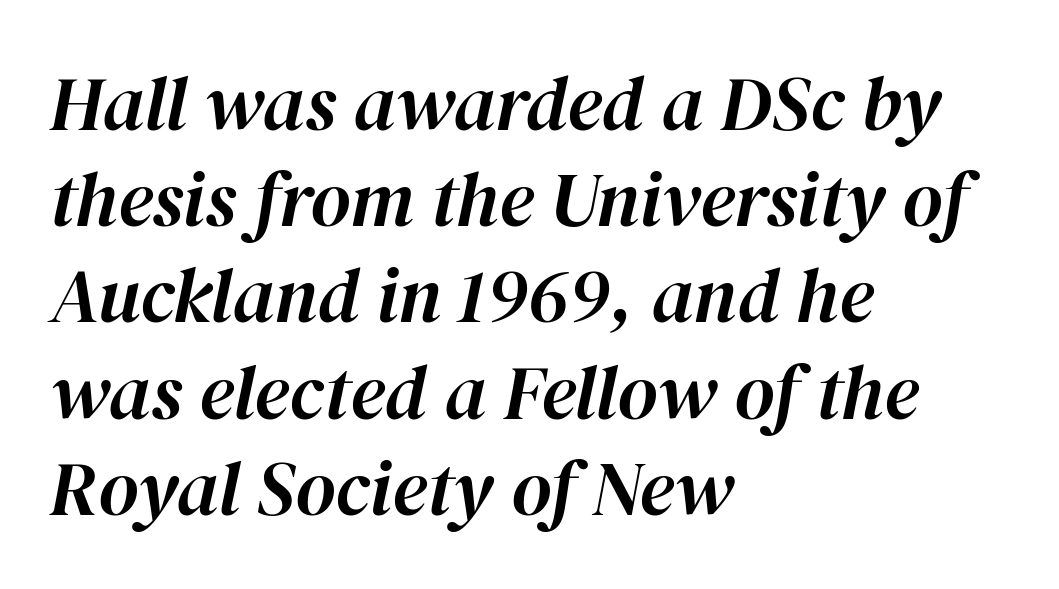
Q: Is the text italic (slanted)? A: Yes, it leans right by about 12 degrees.
Q: Is the text underlined? A: No.
Q: How is the paragraph aligned? A: Left-aligned.
Q: Is the spacing between letters normal or unusually wide? A: Normal.
Q: Is the spacing between lines tight, normal or loose? A: Normal.
Q: Width (condensed, normal, or wide)? A: Normal.
Q: Stroke contrast? A: High.
Q: x-height? A: Medium.
Q: Monospaced? A: No.
